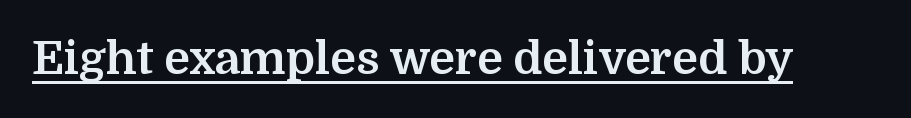
{"serif": "yes", "italic": "no", "bold": "yes", "weight": "bold", "width": "normal", "stroke_contrast": "medium", "x_height": "medium", "monospaced": "no", "underline": "yes", "letter_spacing": "normal", "letter_spacing_em": 0.0, "glyph_px": 46}
